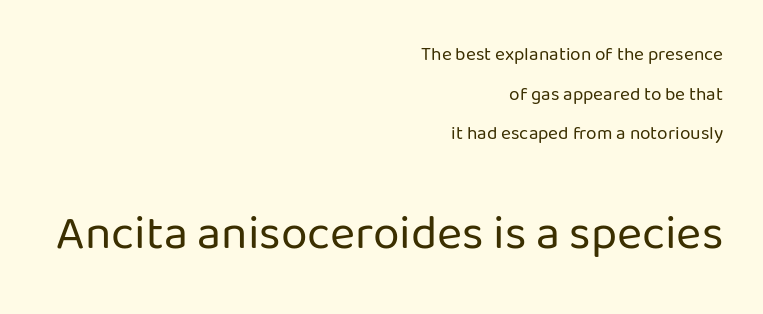
Q: Is the text bold? A: No.
Q: Is the text italic (slanted)? A: No, it is upright.
Q: Is the typeface a serif or a sans-serif typeface? A: Sans-serif.
Q: Is the text underlined? A: No.
Q: How is the paragraph aligned? A: Right-aligned.
Q: Is the spacing between letters normal or unusually wide? A: Normal.
Q: Is the spacing between lines tight, normal or loose? A: Loose.
Q: Which block of text is set in a larger size, the first (top) or the second (bottom)? A: The second (bottom) one.
Q: Width (condensed, normal, or wide)? A: Normal.
Q: Stroke contrast? A: Low.
Q: x-height? A: Medium.
Q: Monospaced? A: No.
